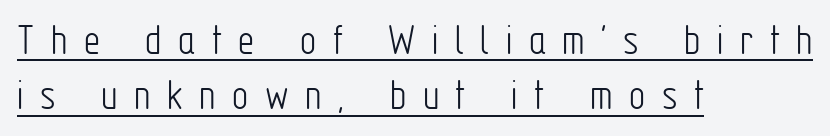
The image shows 45 px light, condensed sans-serif type, upright; set left-aligned, line spacing 1.23x, unusually wide letter spacing (+0.37 em), underlined; low stroke contrast and a medium x-height.
